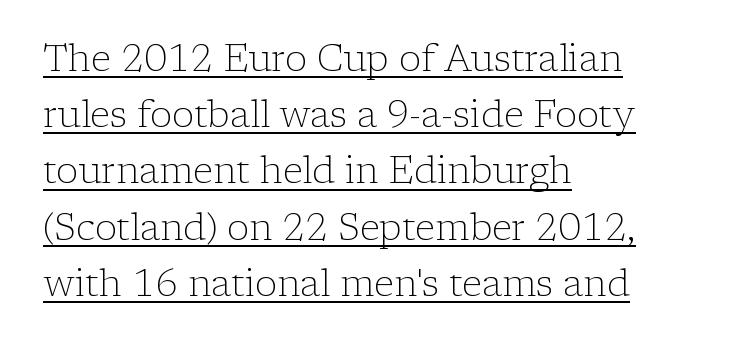
The image shows 37 px light serif type, upright; set left-aligned, normal line spacing (1.52x), normal letter spacing, underlined; low stroke contrast and a medium x-height.
